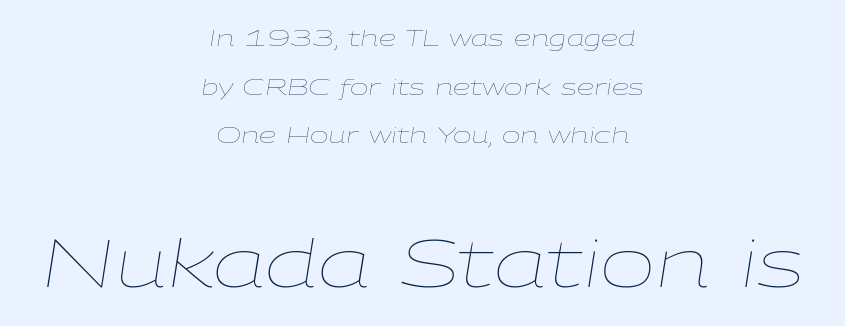
{"italic": "yes", "lean": "right", "slant_degrees": 9, "bold": "no", "weight": "thin", "width": "wide", "stroke_contrast": "low", "x_height": "medium", "monospaced": "no", "underline": "no", "align": "center", "line_spacing": "loose", "line_spacing_ratio": 2.21, "letter_spacing": "normal", "letter_spacing_em": 0.0, "larger_block": "second", "size_ratio": 3.0, "glyph_px": 66}
